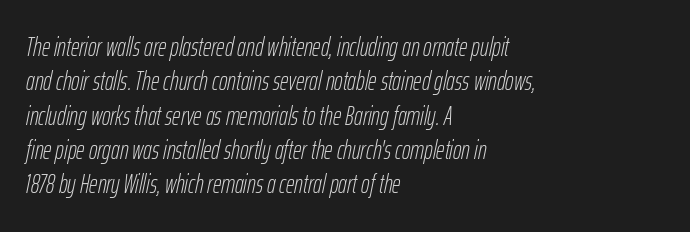
{"italic": "yes", "lean": "right", "slant_degrees": 12, "bold": "no", "underline": "no", "align": "left", "line_spacing": "normal", "line_spacing_ratio": 1.32, "letter_spacing": "normal", "letter_spacing_em": 0.0, "glyph_px": 26}
